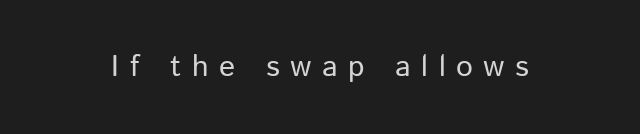
Nope, not italic — everything's standing straight. In terms of letterspacing, this is a distinctly airy, spread setting. The area under the type is left untouched. Are there feet on the stems? There aren't — it's a sans. The letterforms sit at book weight or below. Proportional: the letters do not fall into vertical columns.
